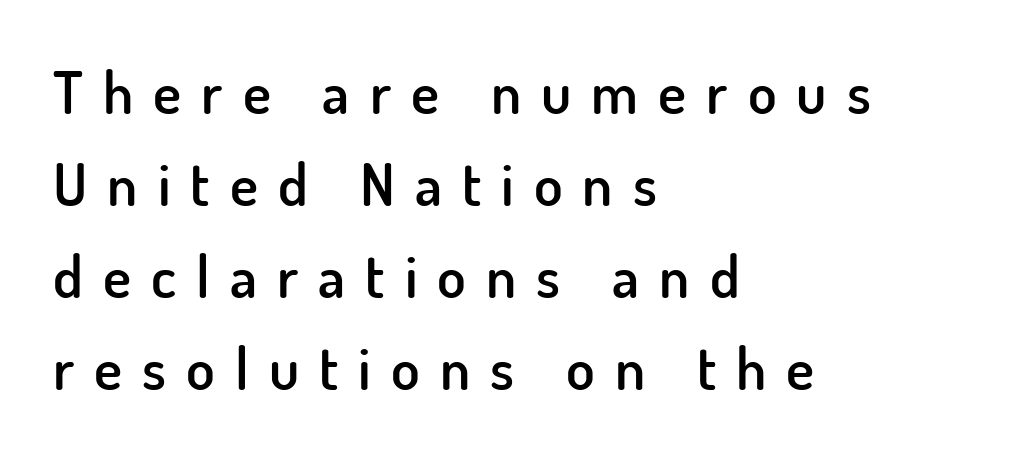
{"serif": "no", "italic": "no", "bold": "semi", "weight": "semibold", "width": "normal", "stroke_contrast": "low", "x_height": "small", "monospaced": "no", "underline": "no", "align": "left", "line_spacing": "normal", "line_spacing_ratio": 1.56, "letter_spacing": "wide", "letter_spacing_em": 0.34, "glyph_px": 59}
